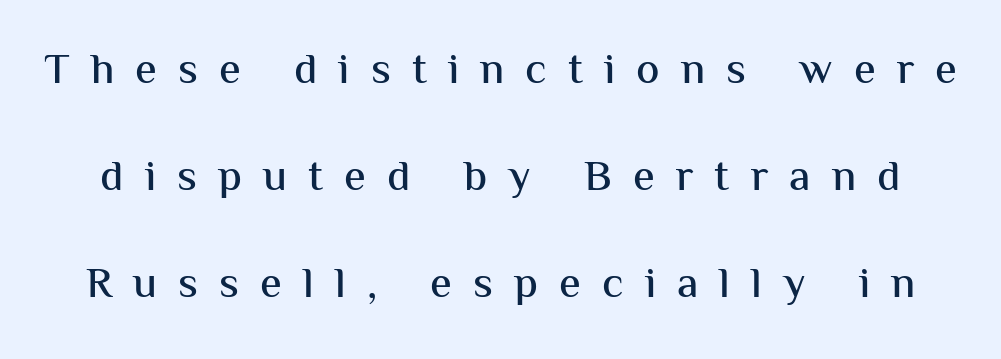
{"serif": "no", "italic": "no", "width": "normal", "stroke_contrast": "medium", "x_height": "medium", "monospaced": "no", "underline": "no", "line_spacing": "loose", "line_spacing_ratio": 2.43, "letter_spacing": "wide", "letter_spacing_em": 0.48, "glyph_px": 44}
